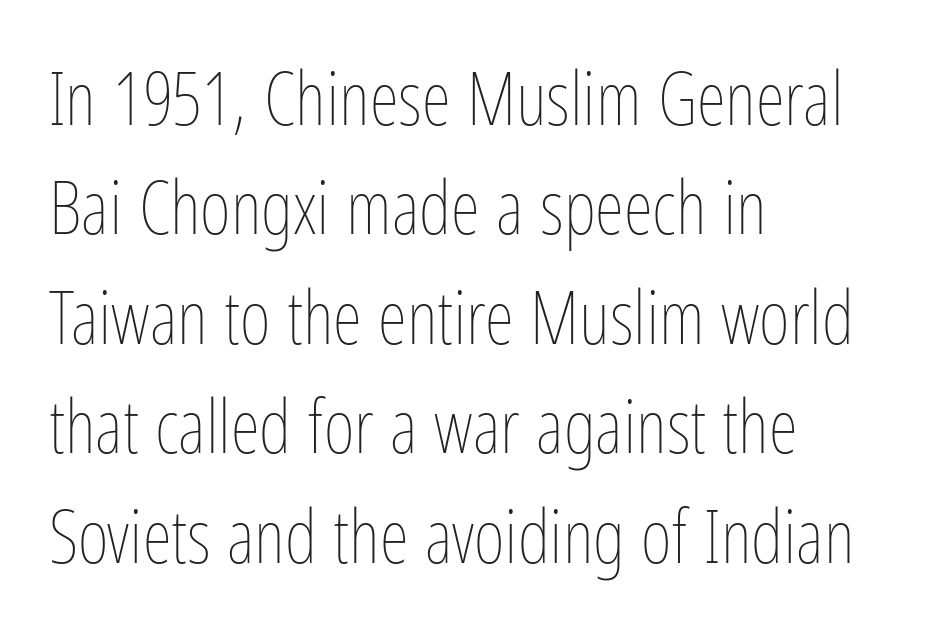
{"italic": "no", "bold": "no", "weight": "thin", "width": "condensed", "stroke_contrast": "low", "x_height": "medium", "monospaced": "no", "underline": "no", "align": "left", "line_spacing": "normal", "line_spacing_ratio": 1.46, "letter_spacing": "normal", "letter_spacing_em": 0.0, "glyph_px": 75}
